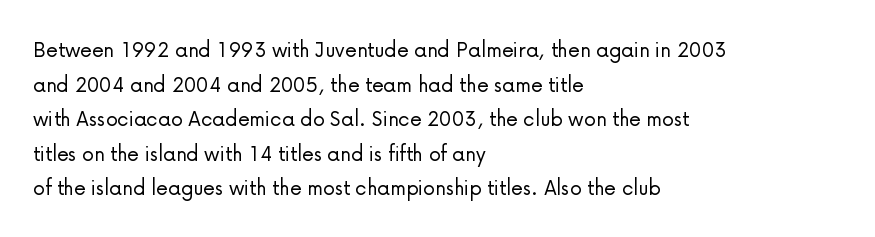
The image shows 24 px text type, upright; set left-aligned, normal line spacing (1.44x), normal letter spacing, not underlined.
